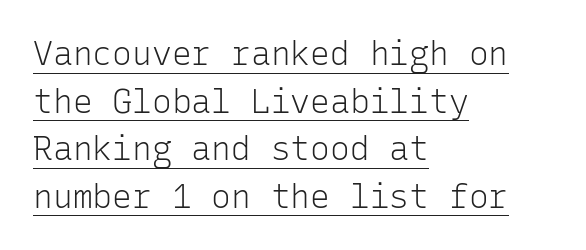
Q: Is the text bold? A: No.
Q: Is the text italic (slanted)? A: No, it is upright.
Q: Is the typeface a serif or a sans-serif typeface? A: Sans-serif.
Q: Is the text underlined? A: Yes.
Q: How is the paragraph aligned? A: Left-aligned.
Q: Is the spacing between letters normal or unusually wide? A: Normal.
Q: Is the spacing between lines tight, normal or loose? A: Normal.
Q: Width (condensed, normal, or wide)? A: Normal.
Q: Stroke contrast? A: Low.
Q: x-height? A: Medium.
Q: Monospaced? A: Yes.
